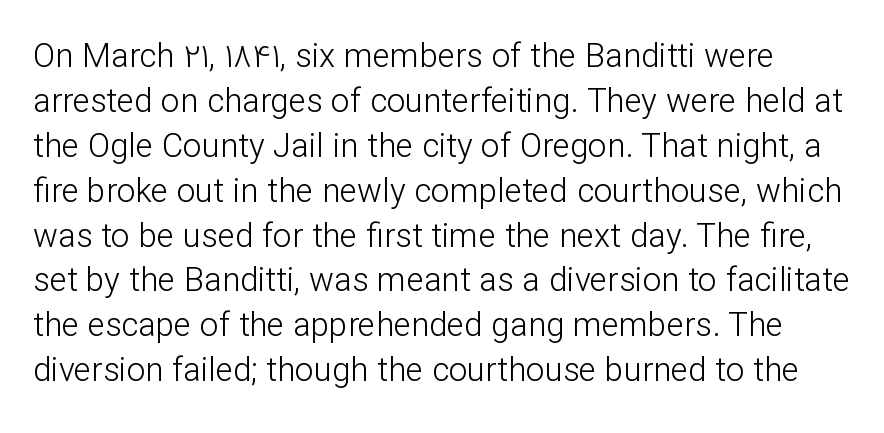
{"serif": "no", "italic": "no", "bold": "no", "weight": "light", "width": "normal", "stroke_contrast": "low", "x_height": "medium", "monospaced": "no", "underline": "no", "line_spacing": "normal", "line_spacing_ratio": 1.36, "letter_spacing": "normal", "letter_spacing_em": 0.0, "glyph_px": 33}
